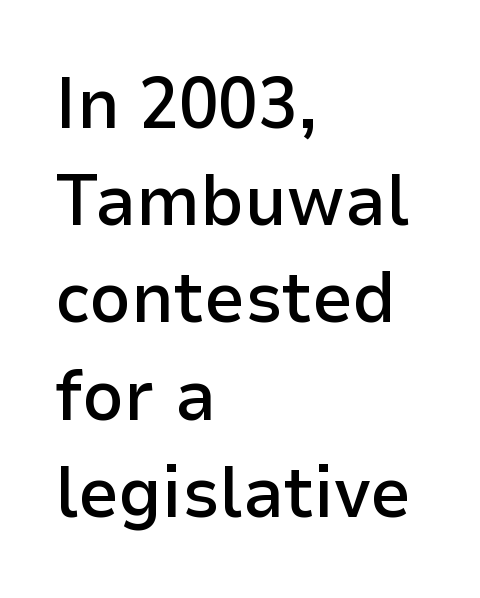
Q: Is the text bold? A: Semi-bold.
Q: Is the text italic (slanted)? A: No, it is upright.
Q: Is the typeface a serif or a sans-serif typeface? A: Sans-serif.
Q: Is the text underlined? A: No.
Q: How is the paragraph aligned? A: Left-aligned.
Q: Is the spacing between letters normal or unusually wide? A: Normal.
Q: Is the spacing between lines tight, normal or loose? A: Normal.
Q: Width (condensed, normal, or wide)? A: Normal.
Q: Stroke contrast? A: Low.
Q: x-height? A: Medium.
Q: Monospaced? A: No.
